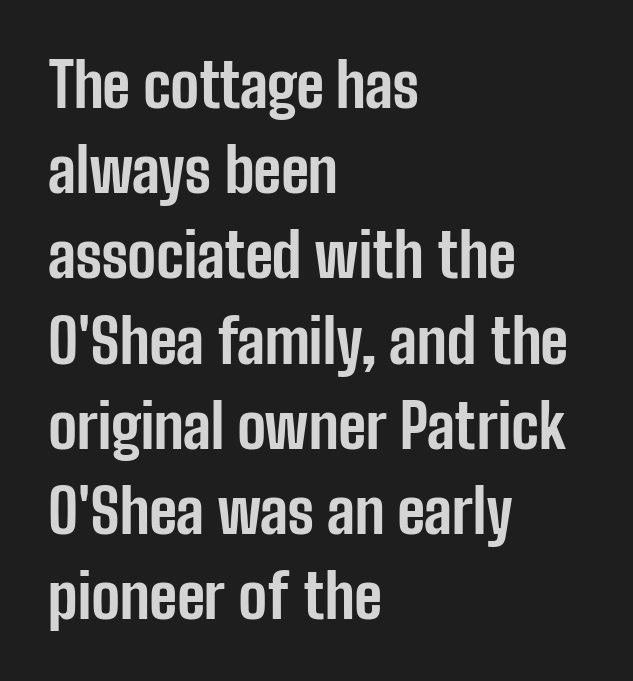
Q: Is the text bold? A: Yes.
Q: Is the text italic (slanted)? A: No, it is upright.
Q: Is the typeface a serif or a sans-serif typeface? A: Sans-serif.
Q: Is the text underlined? A: No.
Q: How is the paragraph aligned? A: Left-aligned.
Q: Is the spacing between letters normal or unusually wide? A: Normal.
Q: Is the spacing between lines tight, normal or loose? A: Normal.
Q: Width (condensed, normal, or wide)? A: Condensed.
Q: Stroke contrast? A: Low.
Q: x-height? A: Medium.
Q: Monospaced? A: No.
